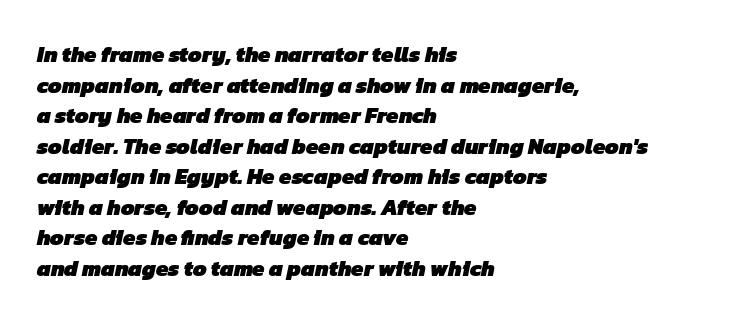
Q: Is the text bold? A: Yes.
Q: Is the text underlined? A: No.
Q: How is the paragraph aligned? A: Left-aligned.
Q: Is the spacing between letters normal or unusually wide? A: Normal.
Q: Is the spacing between lines tight, normal or loose? A: Normal.
